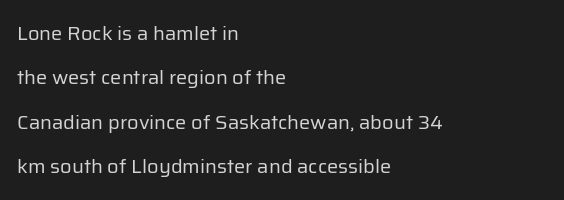
{"italic": "no", "bold": "no", "underline": "no", "align": "left", "line_spacing": "loose", "line_spacing_ratio": 2.22, "letter_spacing": "normal", "letter_spacing_em": 0.0, "glyph_px": 20}
